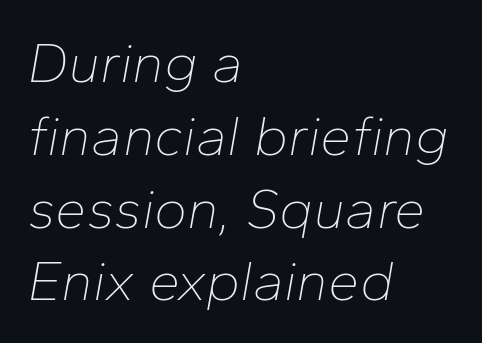
The image shows 56 px thin type, italic (leaning right); set left-aligned, normal line spacing (1.3x), normal letter spacing, not underlined; low stroke contrast and a medium x-height.
